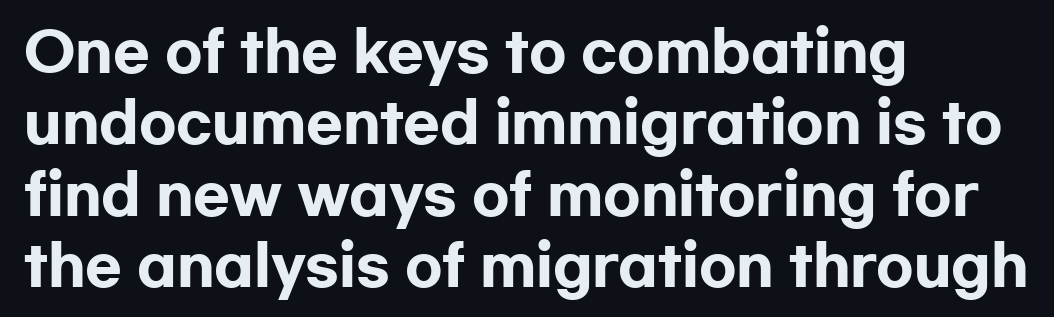
Think of a printed novel: that variable character pitch is what you see here. The font's upright variant was chosen for this text. A classic flush-left, rag-right setting is used for this passage. Decoration check: the copy has no underline. Vertical spacing — default. How are the letters spaced? Ordinarily, with no added tracking.
